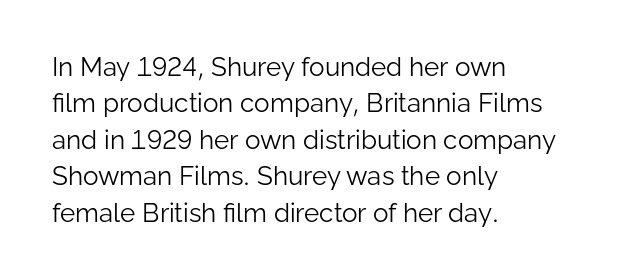
{"italic": "no", "bold": "no", "underline": "no", "align": "left", "line_spacing": "normal", "line_spacing_ratio": 1.4, "letter_spacing": "normal", "letter_spacing_em": 0.0, "glyph_px": 26}
